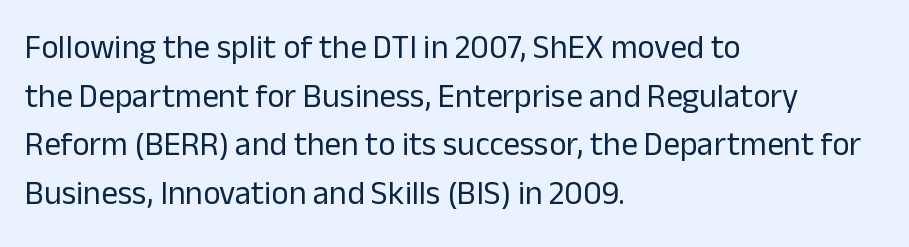
The image shows 33 px regular-weight sans-serif type, upright; set left-aligned, normal line spacing (1.47x), normal letter spacing, not underlined; low stroke contrast and a medium x-height.
